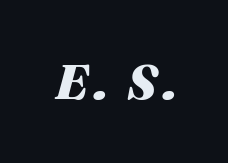
The image shows 49 px heavy type, italic (leaning right); set not underlined; medium stroke contrast and a medium x-height.
